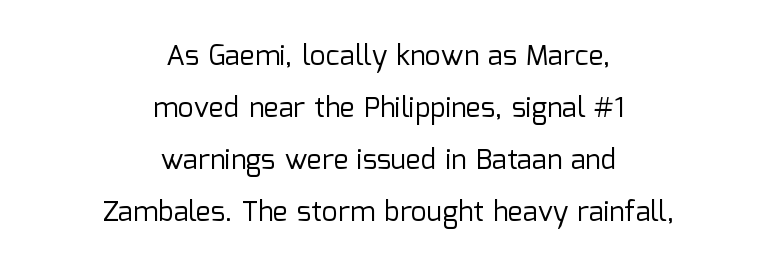
{"serif": "no", "italic": "no", "bold": "no", "weight": "regular", "width": "normal", "stroke_contrast": "low", "x_height": "medium", "monospaced": "no", "underline": "no", "align": "center", "line_spacing_ratio": 1.86, "letter_spacing": "normal", "letter_spacing_em": 0.0, "glyph_px": 28}
